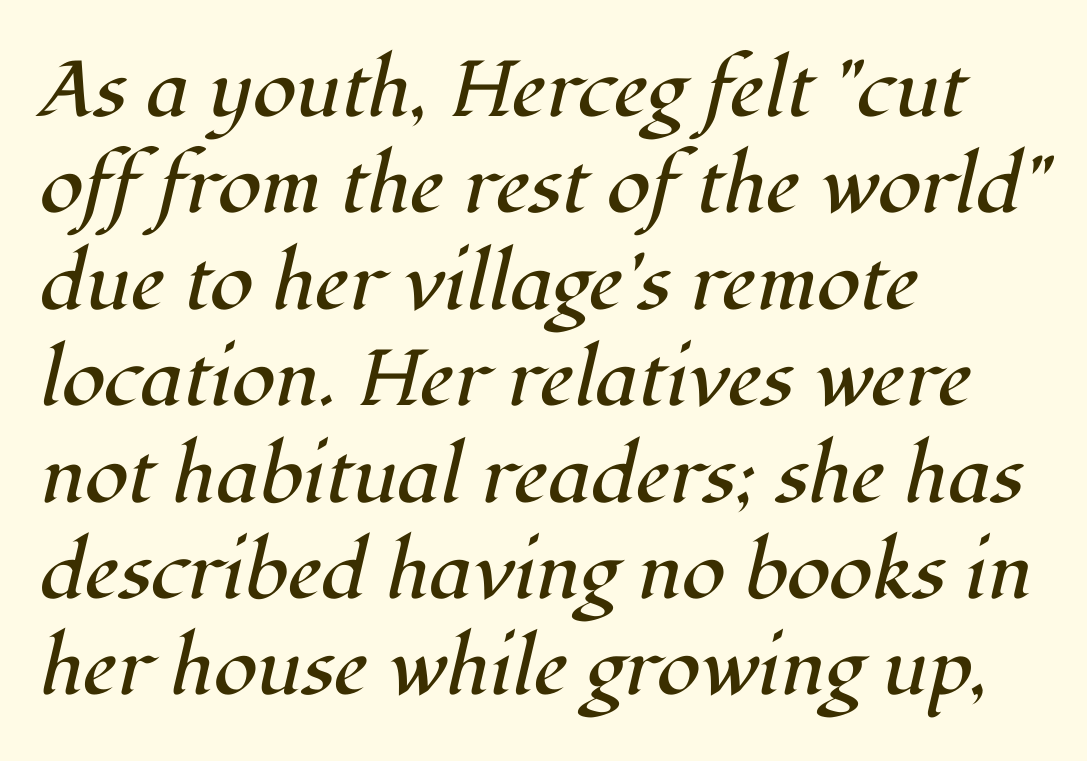
Q: Is the text bold? A: No.
Q: Is the text italic (slanted)? A: Yes, it leans right by about 12 degrees.
Q: Is the typeface a serif or a sans-serif typeface? A: Serif.
Q: Is the text underlined? A: No.
Q: How is the paragraph aligned? A: Left-aligned.
Q: Is the spacing between letters normal or unusually wide? A: Normal.
Q: Width (condensed, normal, or wide)? A: Normal.
Q: Stroke contrast? A: High.
Q: x-height? A: Medium.
Q: Monospaced? A: No.
